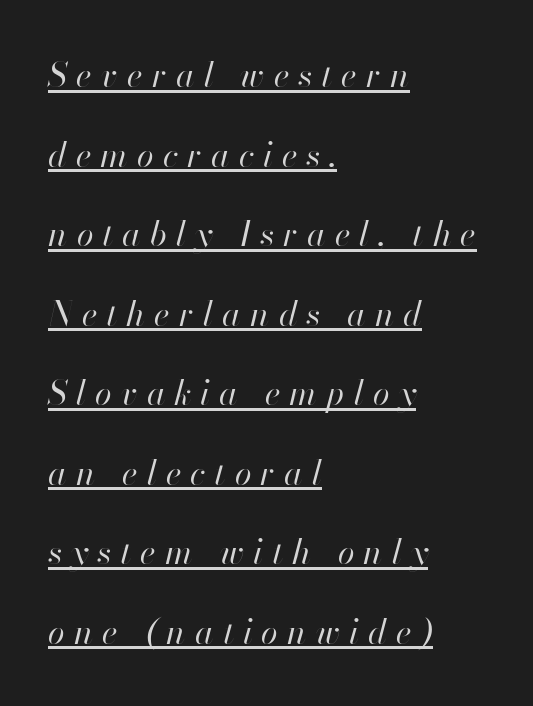
The image shows 34 px regular-weight type, italic (leaning right); set left-aligned, loose line spacing (2.34x), unusually wide letter spacing (+0.27 em), underlined; high stroke contrast and a small x-height.
